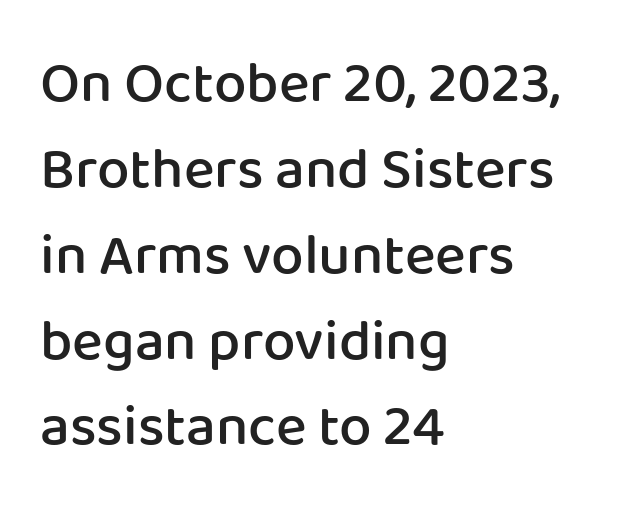
{"serif": "no", "italic": "no", "bold": "semi", "weight": "semibold", "width": "normal", "stroke_contrast": "low", "x_height": "medium", "monospaced": "no", "underline": "no", "align": "left", "line_spacing": "normal", "line_spacing_ratio": 1.48, "letter_spacing": "normal", "letter_spacing_em": 0.0, "glyph_px": 58}
